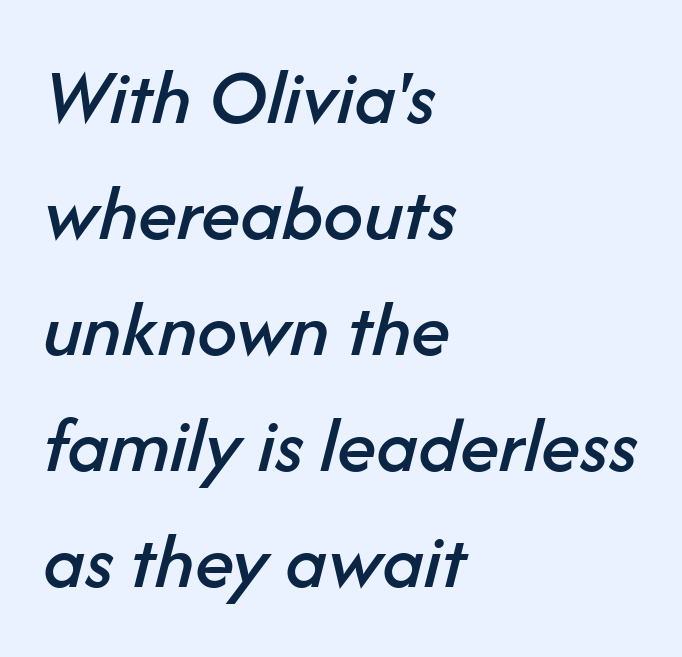
The passage is arranged the way most books set body copy — flush left. The passage shown is typed in a proportional face where columns would drift. Line spacing here is normal. Short note: letters normally spaced. Slant detected: the letters are inclined. The passage shown is not underscored anywhere.
